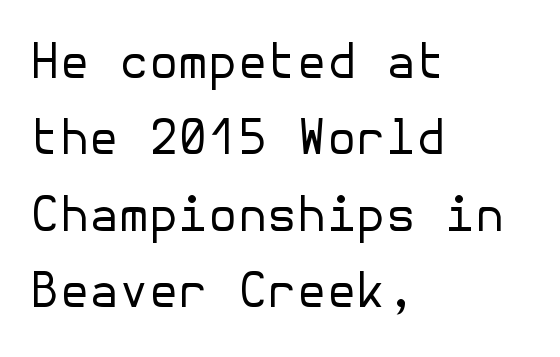
{"serif": "no", "italic": "no", "bold": "no", "weight": "regular", "width": "normal", "stroke_contrast": "low", "x_height": "medium", "underline": "no", "align": "left", "line_spacing": "normal", "line_spacing_ratio": 1.59, "letter_spacing": "normal", "letter_spacing_em": 0.0, "glyph_px": 48}
